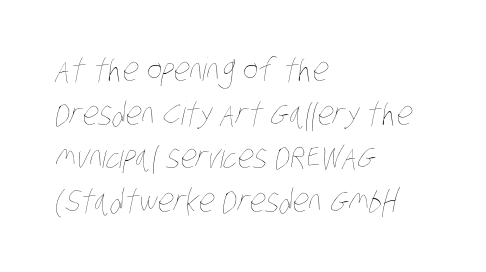
Q: Is the text bold? A: No.
Q: Is the text underlined? A: No.
Q: How is the paragraph aligned? A: Left-aligned.
Q: Is the spacing between letters normal or unusually wide? A: Normal.
Q: Is the spacing between lines tight, normal or loose? A: Normal.
Q: Width (condensed, normal, or wide)? A: Condensed.
Q: Stroke contrast? A: Low.
Q: x-height? A: Large.
Q: Monospaced? A: No.
